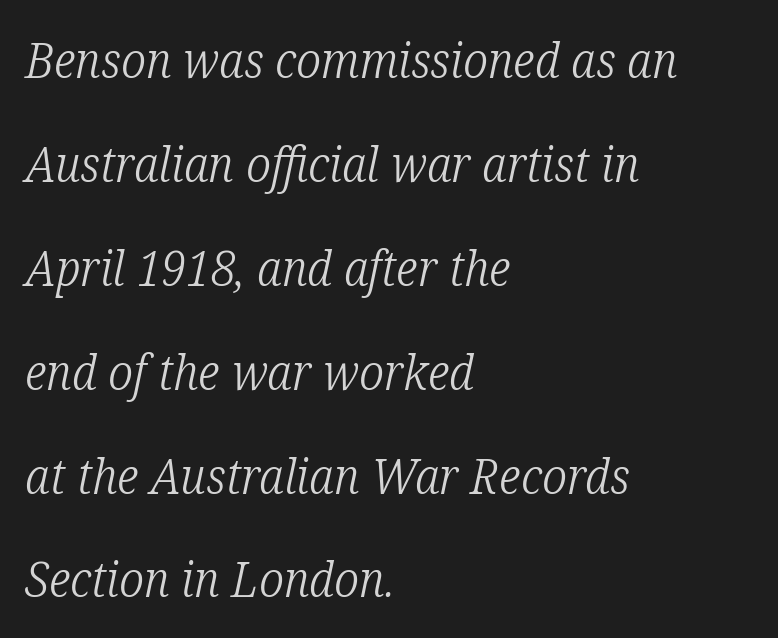
The image shows 49 px light, condensed serif type, italic (leaning right); set left-aligned, loose line spacing (2.12x), normal letter spacing, not underlined; low stroke contrast and a medium x-height.
